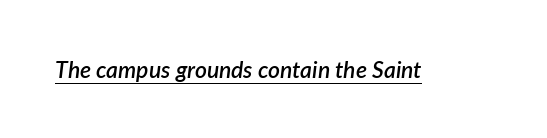
Q: Is the text bold? A: Semi-bold.
Q: Is the text italic (slanted)? A: Yes, it leans right by about 7 degrees.
Q: Is the text underlined? A: Yes.
Q: Is the spacing between letters normal or unusually wide? A: Normal.
